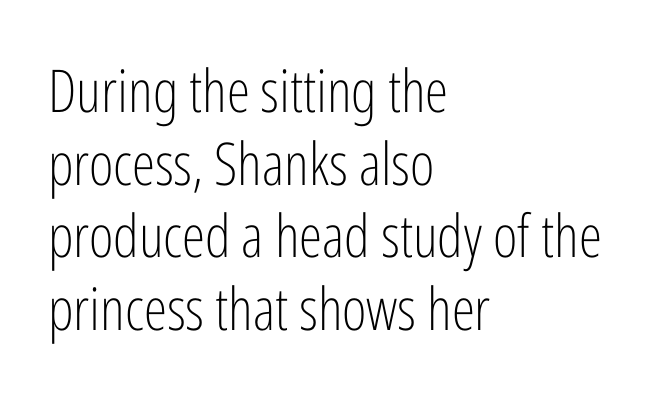
Beneath every word, the page is bare. The typeface has the unassuming heft of standard copy or less. Spacing between characters is what you'd get straight out of the box. Varying glyph widths throughout — classic text-font behaviour.
